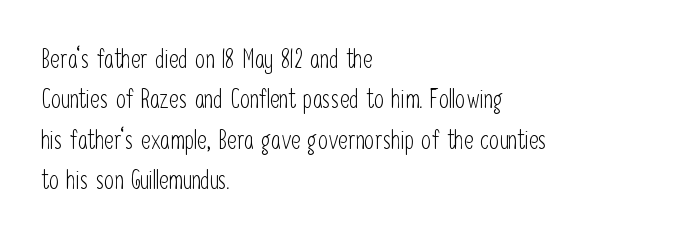
{"italic": "no", "bold": "no", "underline": "no", "align": "left", "line_spacing": "normal", "line_spacing_ratio": 1.55, "letter_spacing": "normal", "letter_spacing_em": 0.0, "glyph_px": 26}
